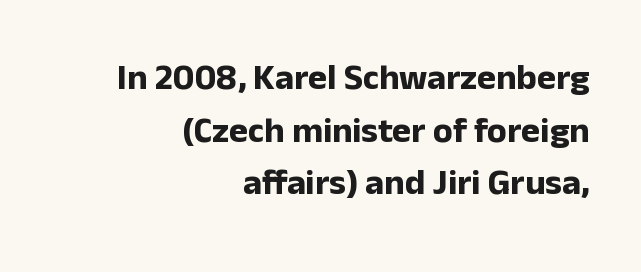
Looks like regular typesetting: each glyph gets only the width it needs. The strokes are fattened all the way to bold. Nobody touched the tracking dial on this one. Posture: upright roman. Honestly, the row spacing looks completely unremarkable.
